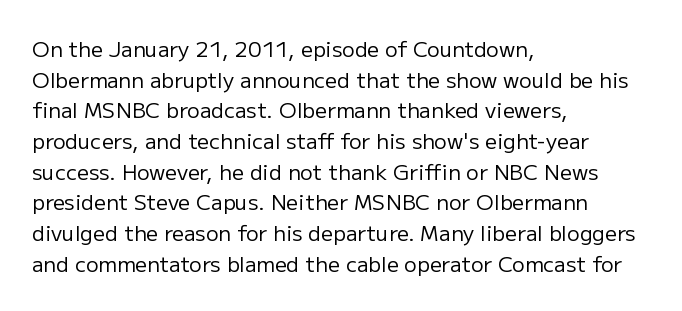
Q: Is the text bold? A: No.
Q: Is the text italic (slanted)? A: No, it is upright.
Q: Is the text underlined? A: No.
Q: How is the paragraph aligned? A: Left-aligned.
Q: Is the spacing between letters normal or unusually wide? A: Normal.
Q: Is the spacing between lines tight, normal or loose? A: Normal.
